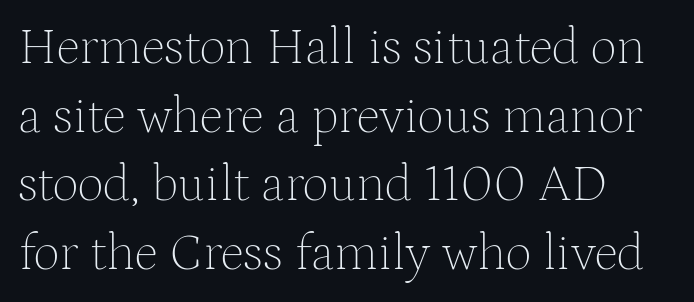
{"serif": "yes", "italic": "no", "bold": "no", "weight": "thin", "width": "normal", "stroke_contrast": "medium", "x_height": "medium", "monospaced": "no", "underline": "no", "align": "left", "line_spacing": "normal", "line_spacing_ratio": 1.32, "letter_spacing": "normal", "letter_spacing_em": 0.0, "glyph_px": 52}
